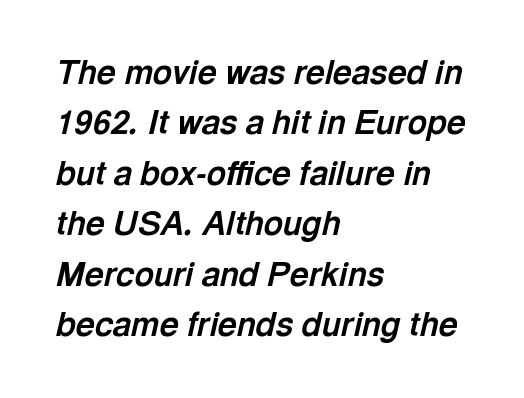
The image shows 33 px bold type, italic (leaning right); set left-aligned, normal line spacing (1.53x), normal letter spacing, not underlined; a medium x-height.
